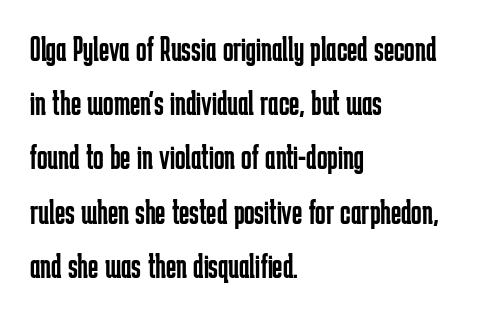
Each word holds together tightly as a unit, with standard inter-letter gaps. The lines sit at an ordinary, default distance from one another. The typography opts for an upright posture over an oblique one. Ink coverage per letter is moderate at most.
